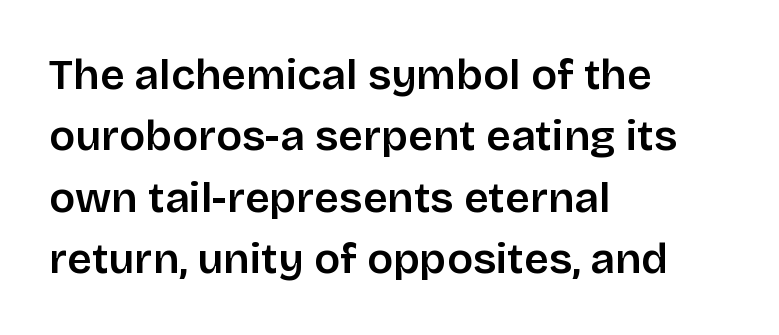
The image shows 43 px semibold sans-serif type, upright; set left-aligned, normal line spacing (1.43x), normal letter spacing, not underlined; low stroke contrast and a large x-height.
